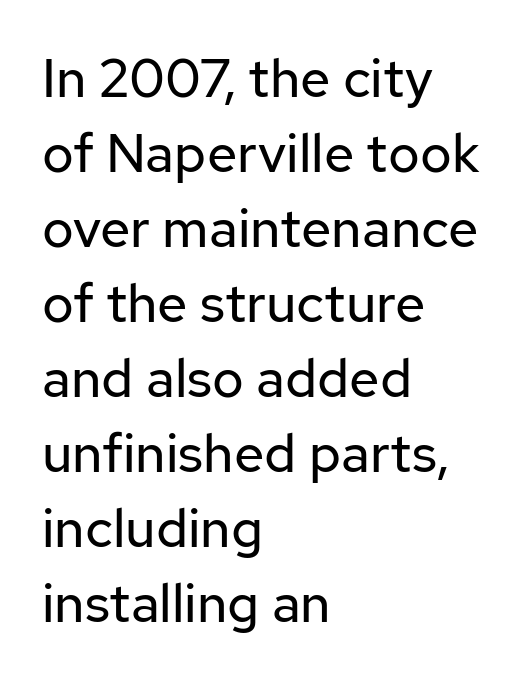
Q: Is the text bold? A: No.
Q: Is the text italic (slanted)? A: No, it is upright.
Q: Is the typeface a serif or a sans-serif typeface? A: Sans-serif.
Q: Is the text underlined? A: No.
Q: How is the paragraph aligned? A: Left-aligned.
Q: Is the spacing between letters normal or unusually wide? A: Normal.
Q: Is the spacing between lines tight, normal or loose? A: Normal.
Q: Width (condensed, normal, or wide)? A: Normal.
Q: Stroke contrast? A: Low.
Q: x-height? A: Medium.
Q: Monospaced? A: No.
